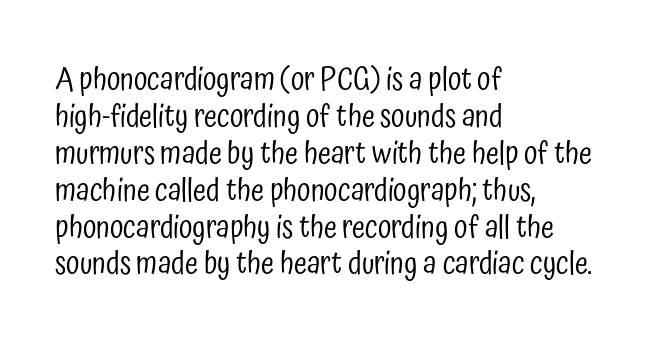
When letters stand straight like this, we call the style roman or upright. No extra tracking has been applied to these lines. The rendering uses natural spacing where letterforms have individual widths. Glance below the letters and you will spot only blank space.
